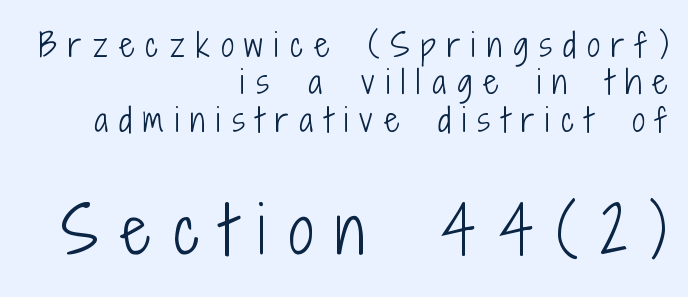
Q: Is the text bold? A: No.
Q: Is the text italic (slanted)? A: No, it is upright.
Q: Is the typeface a serif or a sans-serif typeface? A: Sans-serif.
Q: Is the text underlined? A: No.
Q: How is the paragraph aligned? A: Right-aligned.
Q: Is the spacing between letters normal or unusually wide? A: Unusually wide.
Q: Which block of text is set in a larger size, the first (top) or the second (bottom)? A: The second (bottom) one.
Q: Width (condensed, normal, or wide)? A: Condensed.
Q: Stroke contrast? A: Low.
Q: x-height? A: Medium.
Q: Monospaced? A: No.
